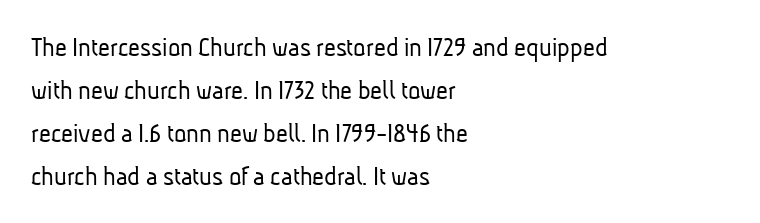
Line starts are locked; line ends wander. Looks like regular typesetting: each glyph gets only the width it needs. Each letter's strokes conclude bluntly, with no projecting serifs. Each row of text sits above clean, open space. Summary of vertical rhythm: regular, with standard interline spacing. Stroke thickness stays within the range of a standard reading face or lighter.
